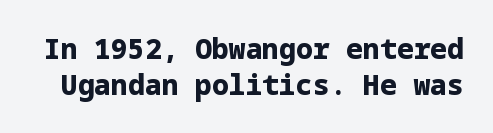
The image shows 28 px bold sans-serif type, upright; set normal line spacing (1.27x), normal letter spacing, not underlined; low stroke contrast and a medium x-height.
